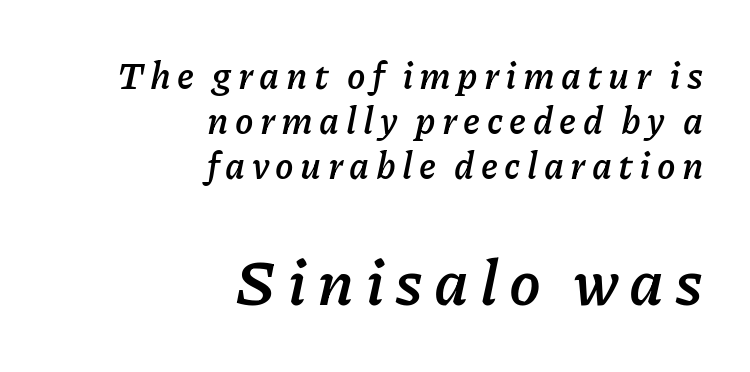
{"italic": "yes", "lean": "right", "slant_degrees": 11, "bold": "yes", "weight": "semibold", "width": "normal", "stroke_contrast": "low", "x_height": "medium", "monospaced": "no", "underline": "no", "align": "right", "line_spacing_ratio": 1.21, "larger_block": "second", "size_ratio": 1.73, "glyph_px": 64}
